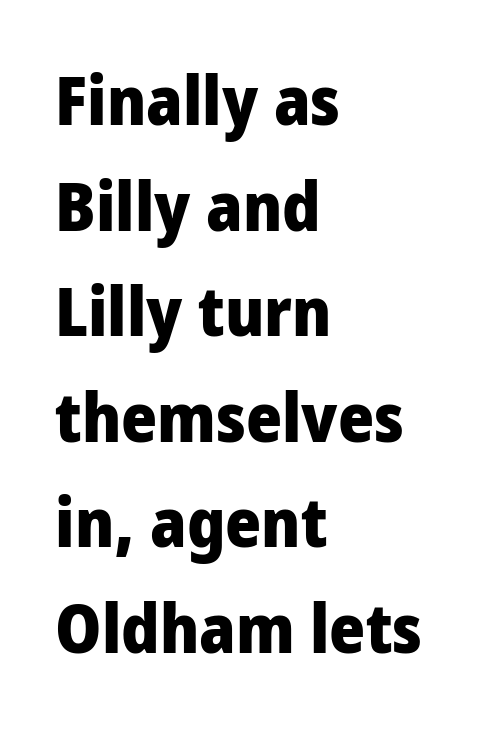
The image shows 69 px heavy, condensed sans-serif type, upright; set left-aligned, normal line spacing (1.53x), normal letter spacing, not underlined; low stroke contrast and a large x-height.
